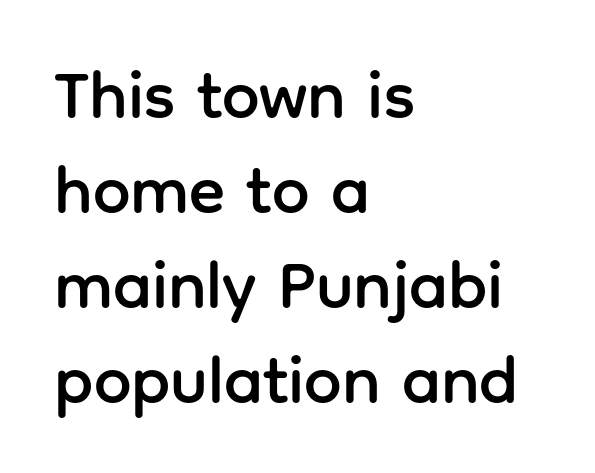
Q: Is the text italic (slanted)? A: No, it is upright.
Q: Is the typeface a serif or a sans-serif typeface? A: Sans-serif.
Q: Is the text underlined? A: No.
Q: How is the paragraph aligned? A: Left-aligned.
Q: Is the spacing between letters normal or unusually wide? A: Normal.
Q: Is the spacing between lines tight, normal or loose? A: Normal.
Q: Width (condensed, normal, or wide)? A: Normal.
Q: Stroke contrast? A: Low.
Q: x-height? A: Medium.
Q: Monospaced? A: No.
